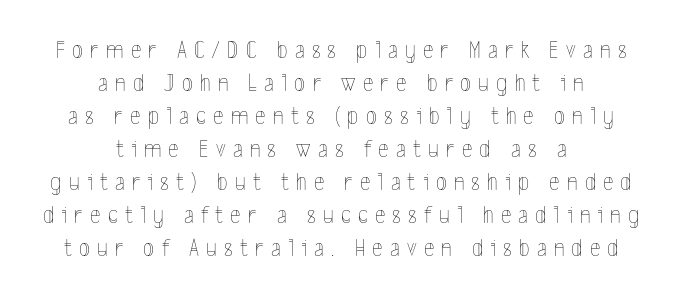
{"italic": "no", "bold": "no", "underline": "no", "align": "center", "line_spacing": "normal", "line_spacing_ratio": 1.32, "letter_spacing": "wide", "letter_spacing_em": 0.29, "glyph_px": 25}
